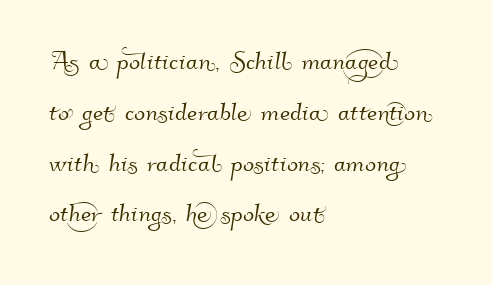
Q: Is the typeface a serif or a sans-serif typeface? A: Sans-serif.
Q: Is the text underlined? A: No.
Q: How is the paragraph aligned? A: Left-aligned.
Q: Is the spacing between letters normal or unusually wide? A: Normal.
Q: Is the spacing between lines tight, normal or loose? A: Normal.
Q: Width (condensed, normal, or wide)? A: Normal.
Q: Stroke contrast? A: High.
Q: x-height? A: Small.
Q: Monospaced? A: No.
